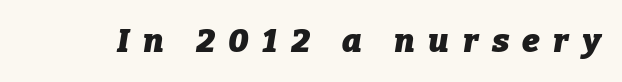
{"italic": "yes", "lean": "right", "slant_degrees": 9, "bold": "yes", "weight": "heavy", "width": "normal", "stroke_contrast": "low", "x_height": "medium", "monospaced": "no", "underline": "no", "letter_spacing": "wide", "letter_spacing_em": 0.41, "glyph_px": 33}
